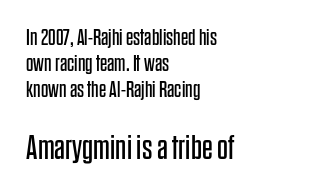
{"serif": "no", "italic": "no", "bold": "no", "weight": "regular", "width": "condensed", "stroke_contrast": "low", "x_height": "large", "monospaced": "no", "underline": "no", "align": "left", "line_spacing": "tight", "line_spacing_ratio": 1.13, "letter_spacing": "normal", "letter_spacing_em": 0.0, "larger_block": "second", "size_ratio": 1.48, "glyph_px": 34}
